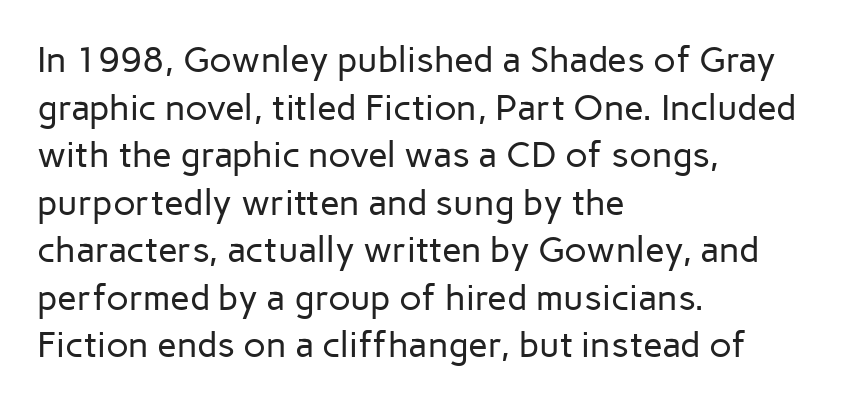
{"serif": "no", "italic": "no", "bold": "no", "weight": "regular", "width": "normal", "stroke_contrast": "low", "x_height": "medium", "monospaced": "no", "underline": "no", "align": "left", "line_spacing": "normal", "line_spacing_ratio": 1.32, "letter_spacing": "normal", "letter_spacing_em": 0.0, "glyph_px": 36}
